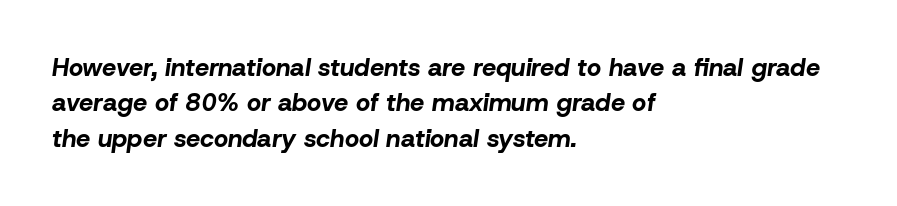
Baseline-to-baseline distance is the conventional proportion of letter height. In CSS terms this would be text-align: left. The face used here is rendered with its standard letterfit. The strip under each line holds only bare page. Notice how the stems are inclined rather than vertical — that's the hallmark of italics. Each glyph is drawn with heavy, bold strokes.
